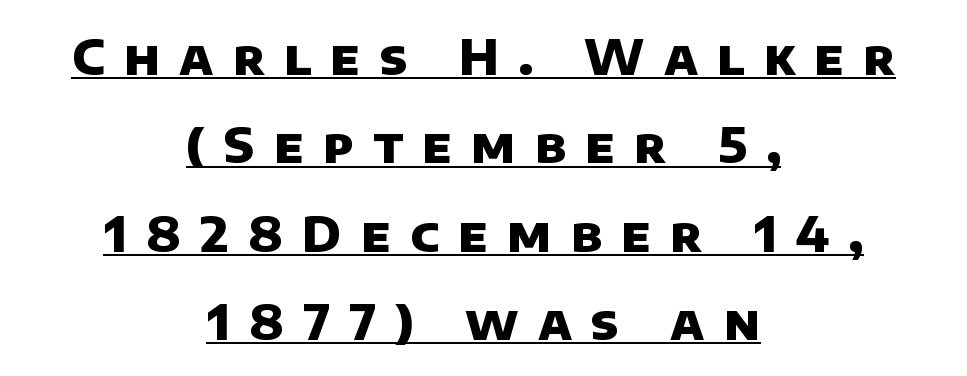
The image shows 48 px heavy sans-serif type; set centered, line spacing 1.84x, unusually wide letter spacing (+0.4 em), underlined; low stroke contrast and a large x-height.
